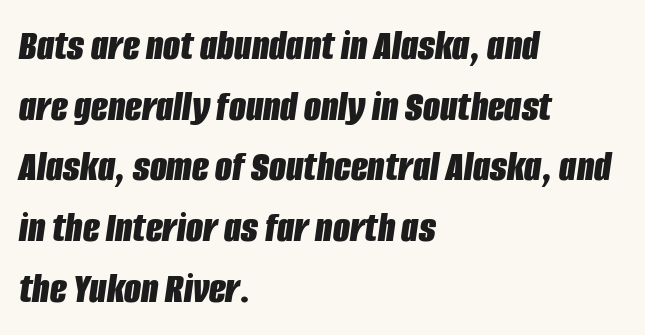
{"italic": "yes", "lean": "right", "slant_degrees": 8, "bold": "yes", "weight": "bold", "width": "condensed", "stroke_contrast": "low", "x_height": "large", "monospaced": "no", "underline": "no", "align": "left", "line_spacing": "normal", "line_spacing_ratio": 1.38, "letter_spacing": "normal", "letter_spacing_em": 0.0, "glyph_px": 44}
